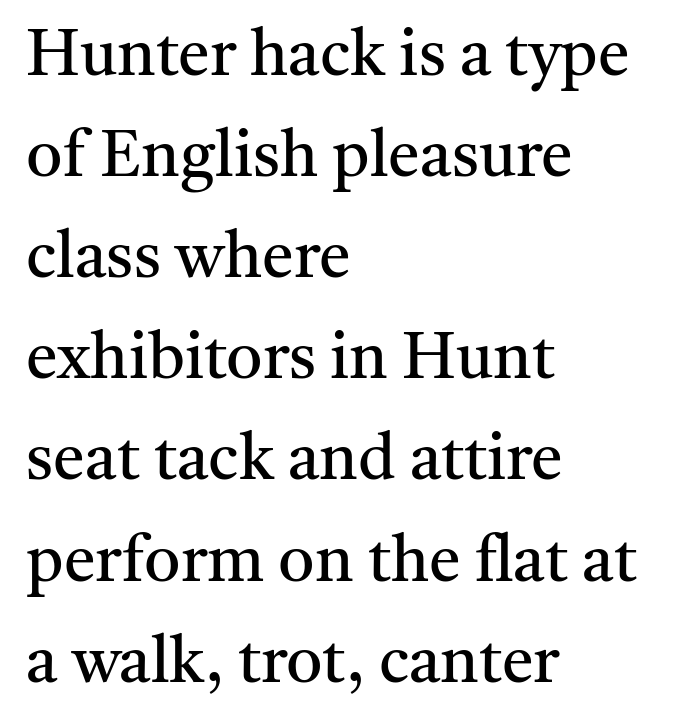
What stands out about the letter spacing? Nothing — it is the standard amount. No word sits above an underline. In terms of leading, this rendering sits right in the middle. It's the straight-up-and-down kind of type. Caption: face not bold, strokes unweighted. The face used here is proportionally spaced, like ordinary book or web type.
